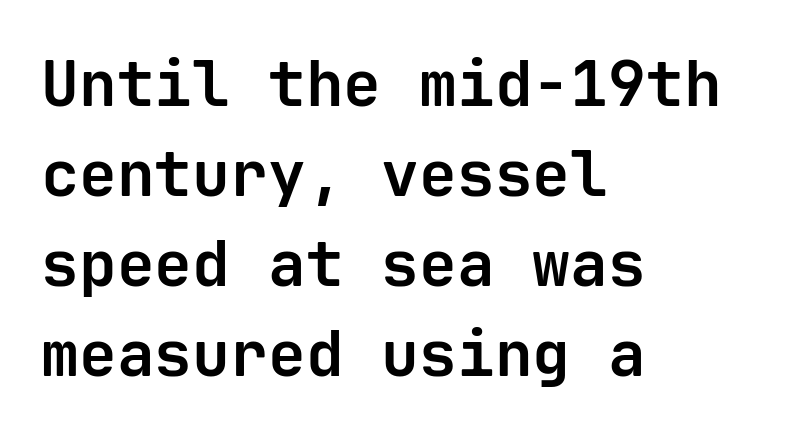
{"serif": "no", "italic": "no", "bold": "yes", "weight": "bold", "width": "normal", "stroke_contrast": "low", "x_height": "medium", "monospaced": "yes", "underline": "no", "align": "left", "line_spacing": "normal", "line_spacing_ratio": 1.43, "letter_spacing": "normal", "letter_spacing_em": 0.0, "glyph_px": 63}
